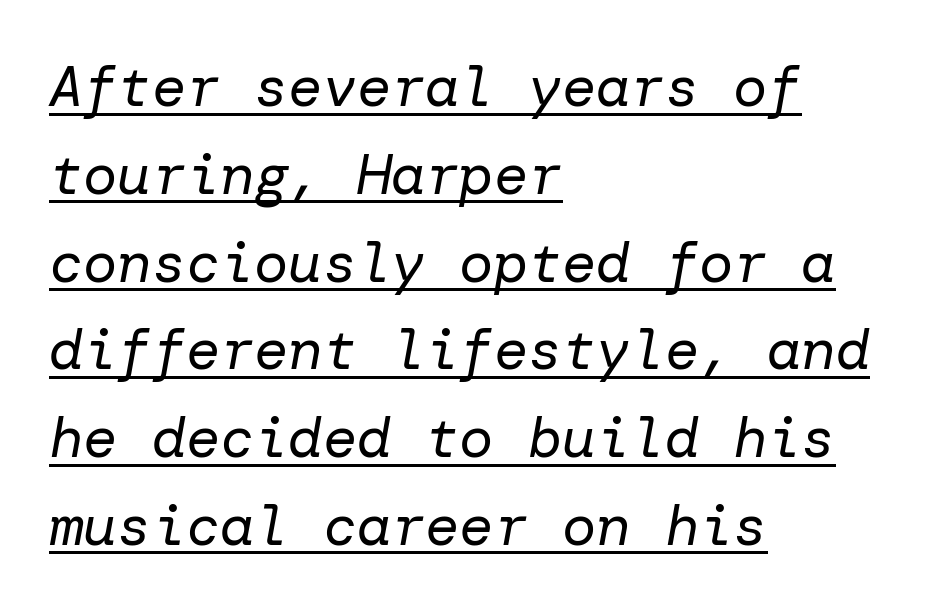
The image shows 57 px regular-weight type, italic (leaning right); set left-aligned, normal line spacing (1.54x), normal letter spacing, underlined; low stroke contrast and a medium x-height.
